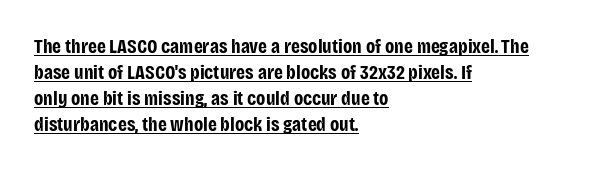
{"italic": "no", "bold": "yes", "underline": "yes", "align": "left", "line_spacing": "normal", "line_spacing_ratio": 1.3, "letter_spacing": "normal", "letter_spacing_em": 0.0, "glyph_px": 20}
